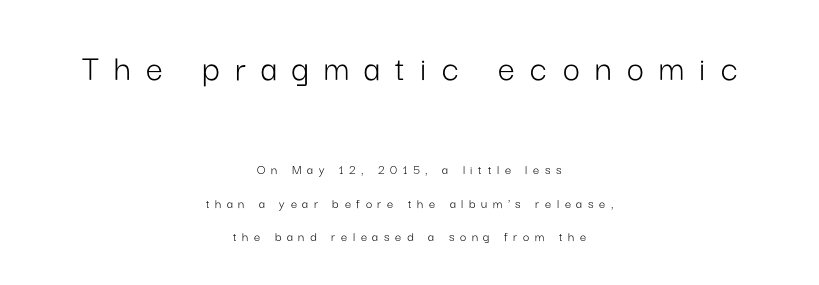
{"serif": "no", "italic": "no", "bold": "no", "weight": "light", "width": "normal", "stroke_contrast": "low", "x_height": "medium", "monospaced": "no", "underline": "no", "align": "center", "line_spacing": "loose", "line_spacing_ratio": 2.37, "letter_spacing": "wide", "letter_spacing_em": 0.4, "larger_block": "first", "size_ratio": 2.71, "glyph_px": 38}
